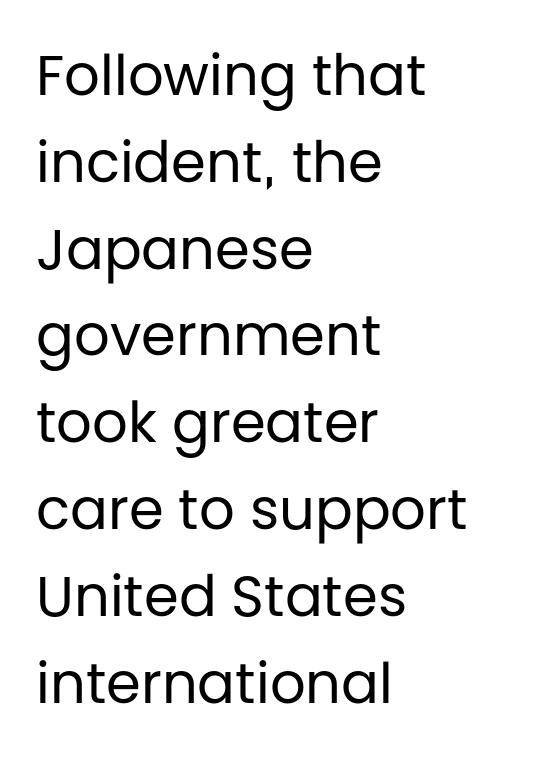
{"serif": "no", "italic": "no", "bold": "no", "weight": "regular", "width": "normal", "stroke_contrast": "low", "x_height": "large", "monospaced": "no", "underline": "no", "align": "left", "line_spacing": "normal", "line_spacing_ratio": 1.55, "letter_spacing": "normal", "letter_spacing_em": 0.0, "glyph_px": 56}
